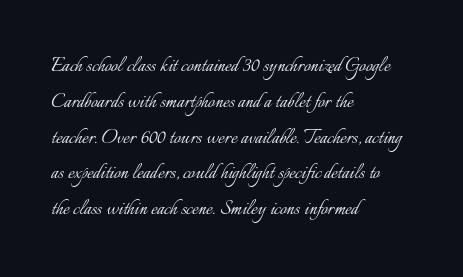
The setting favours the left margin, as ordinary paragraphs usually do. Letter spacing: default. No chunkiness to these letters — they're not bold.
